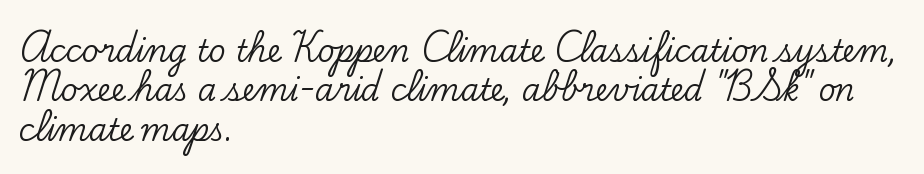
The image shows 30 px serif type; set left-aligned, normal line spacing (1.31x), normal letter spacing, not underlined; low stroke contrast and a small x-height.
